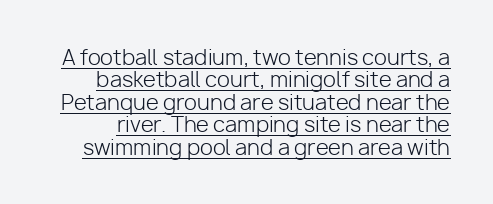
{"italic": "no", "bold": "no", "underline": "yes", "line_spacing": "tight", "line_spacing_ratio": 1.07, "letter_spacing": "normal", "letter_spacing_em": 0.0, "glyph_px": 21}
